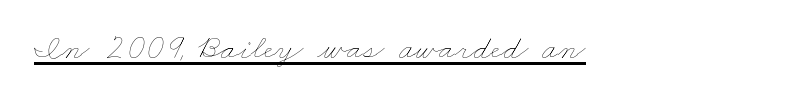
{"bold": "no", "weight": "thin", "width": "wide", "stroke_contrast": "low", "x_height": "small", "monospaced": "no", "underline": "yes", "letter_spacing": "normal", "letter_spacing_em": 0.0, "glyph_px": 35}
